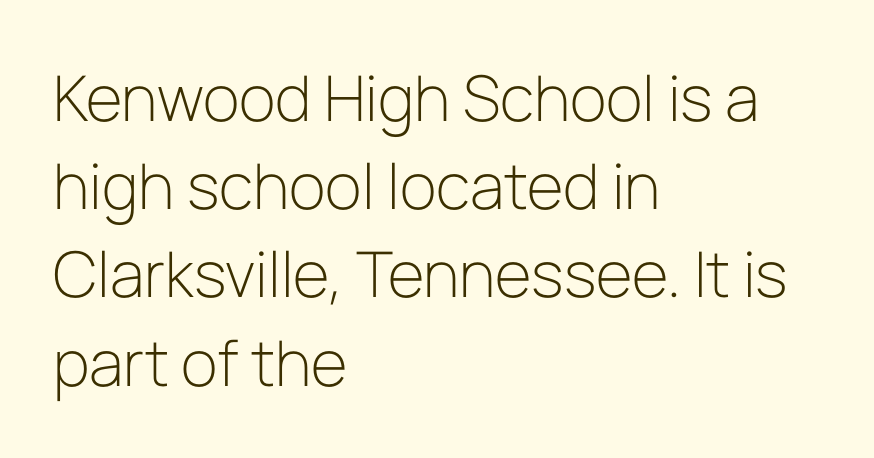
Q: Is the text bold? A: No.
Q: Is the text italic (slanted)? A: No, it is upright.
Q: Is the typeface a serif or a sans-serif typeface? A: Sans-serif.
Q: Is the text underlined? A: No.
Q: How is the paragraph aligned? A: Left-aligned.
Q: Is the spacing between letters normal or unusually wide? A: Normal.
Q: Is the spacing between lines tight, normal or loose? A: Normal.
Q: Width (condensed, normal, or wide)? A: Normal.
Q: Stroke contrast? A: Low.
Q: x-height? A: Medium.
Q: Monospaced? A: No.
